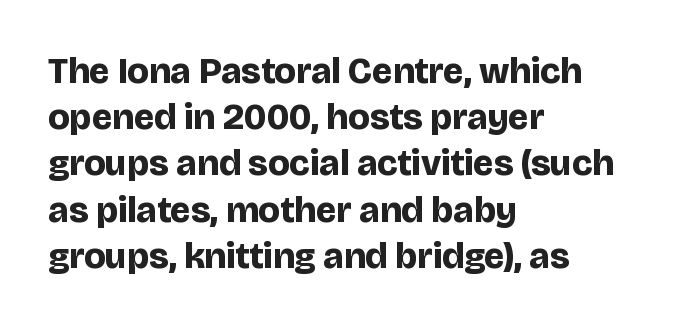
Note: no serifs on the glyphs. Strong, thick strokes mark this as bold type. Italic? Not at all — the glyphs are vertical. Notice how descenders clear the ascenders below comfortably — that's standard leading.
